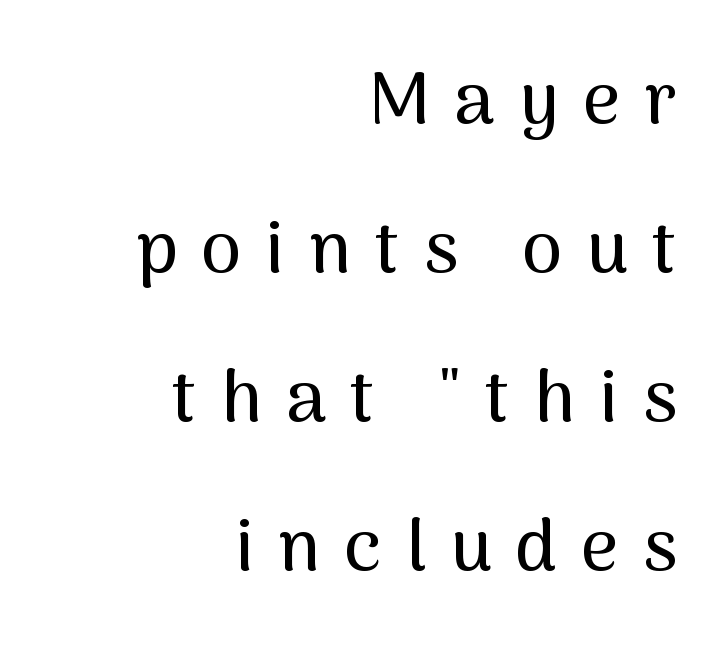
The image shows 73 px sans-serif type, upright; set right-aligned, loose line spacing (2.04x), unusually wide letter spacing (+0.33 em), not underlined; medium stroke contrast and a medium x-height.
